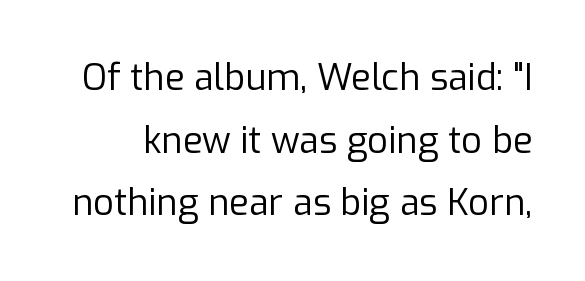
Q: Is the text bold? A: No.
Q: Is the text italic (slanted)? A: No, it is upright.
Q: Is the typeface a serif or a sans-serif typeface? A: Sans-serif.
Q: Is the text underlined? A: No.
Q: Is the spacing between letters normal or unusually wide? A: Normal.
Q: Width (condensed, normal, or wide)? A: Normal.
Q: Stroke contrast? A: Low.
Q: x-height? A: Medium.
Q: Monospaced? A: No.
